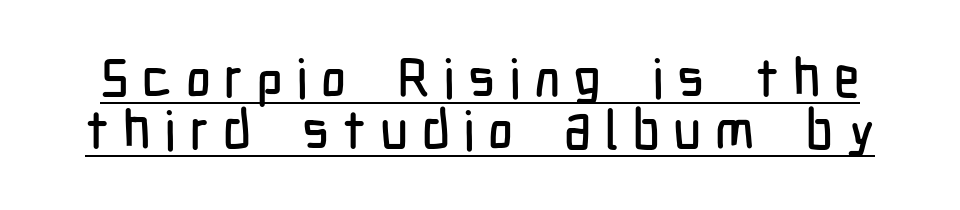
The image shows 54 px condensed sans-serif type, upright; set tight line spacing (0.97x), unusually wide letter spacing (+0.25 em), underlined; low stroke contrast and a medium x-height.
